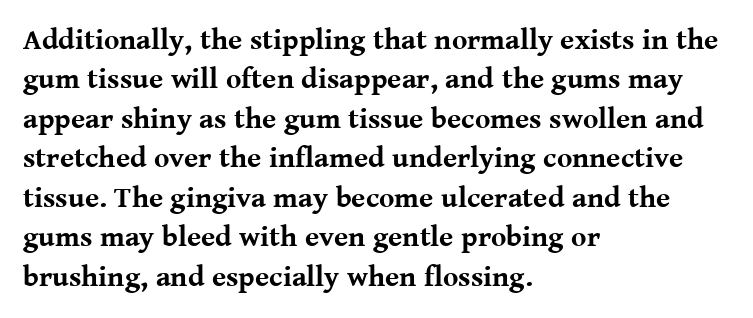
The image shows 29 px bold serif type, upright; set left-aligned, normal line spacing (1.36x), normal letter spacing, not underlined; medium stroke contrast and a medium x-height.
